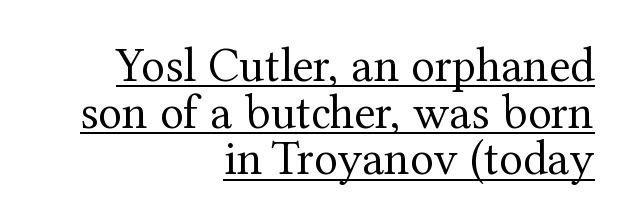
The image shows 49 px regular-weight serif type, upright; set right-aligned, tight line spacing (0.95x), normal letter spacing, underlined; medium stroke contrast and a medium x-height.
